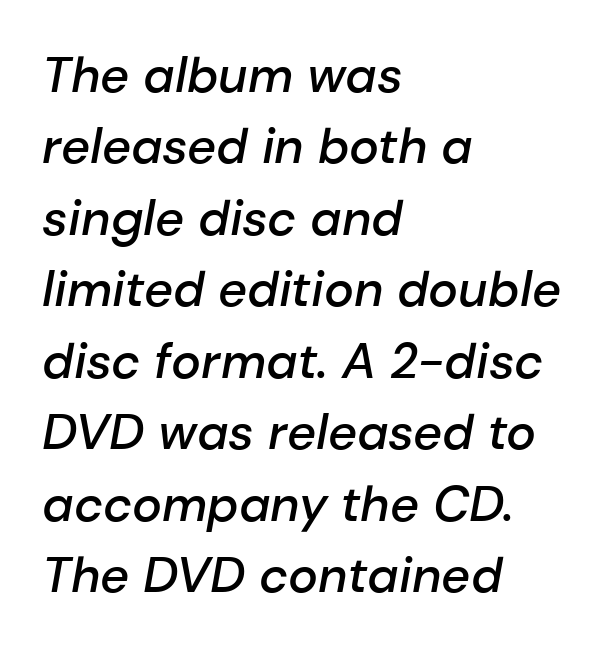
Each line starts at the same left margin while the right side varies. The block of text has a typical density, with ordinary space between rows. Posture: slanted. The tracking reads as untouched default to a designer's eye. The face used here is a semibold: visibly heavier than regular, lighter than bold.
